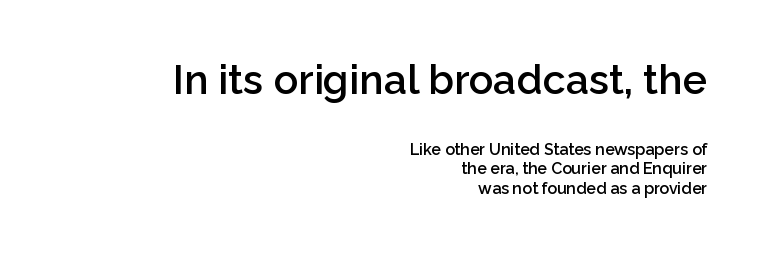
The image shows 41 px semibold sans-serif type, upright; set right-aligned, line spacing 1.24x, normal letter spacing, not underlined; the first (top) block is 2.56x larger; low stroke contrast and a medium x-height.
